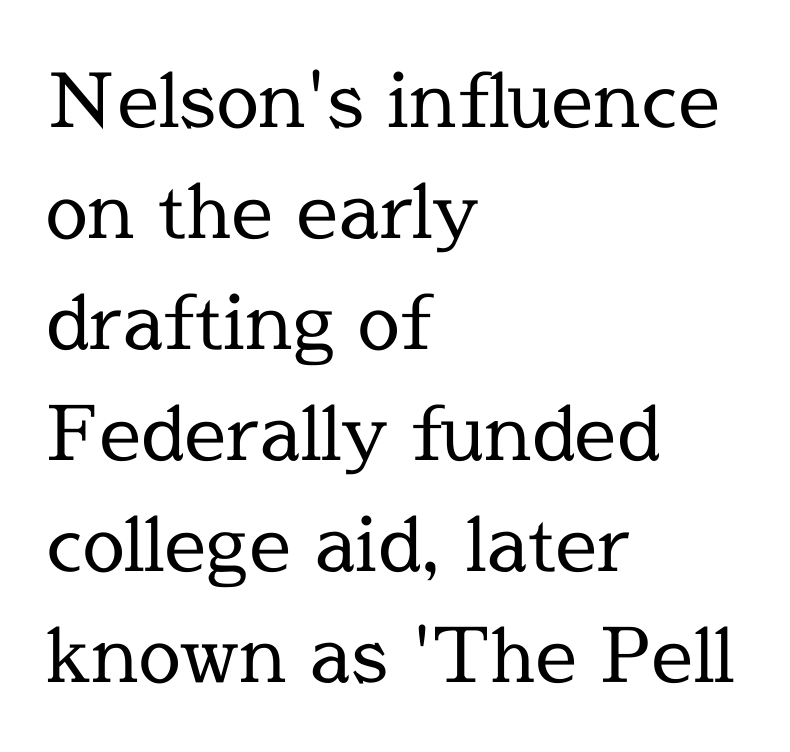
Q: Is the text bold? A: No.
Q: Is the text italic (slanted)? A: No, it is upright.
Q: Is the typeface a serif or a sans-serif typeface? A: Serif.
Q: Is the text underlined? A: No.
Q: How is the paragraph aligned? A: Left-aligned.
Q: Is the spacing between letters normal or unusually wide? A: Normal.
Q: Is the spacing between lines tight, normal or loose? A: Normal.
Q: Width (condensed, normal, or wide)? A: Normal.
Q: x-height? A: Medium.
Q: Monospaced? A: No.
